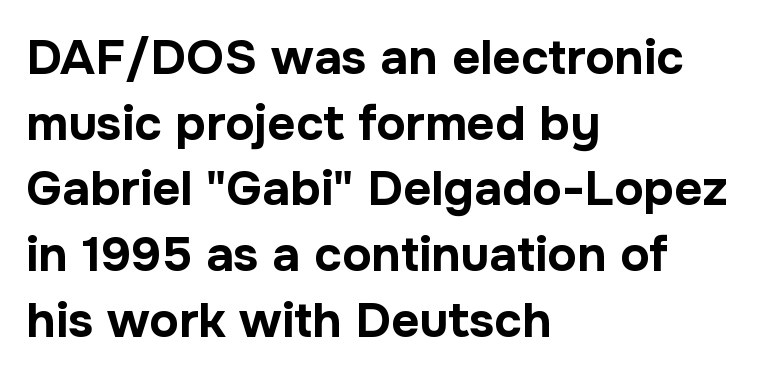
The image shows 49 px bold sans-serif type, upright; set left-aligned, normal line spacing (1.34x), normal letter spacing, not underlined; low stroke contrast and a medium x-height.
